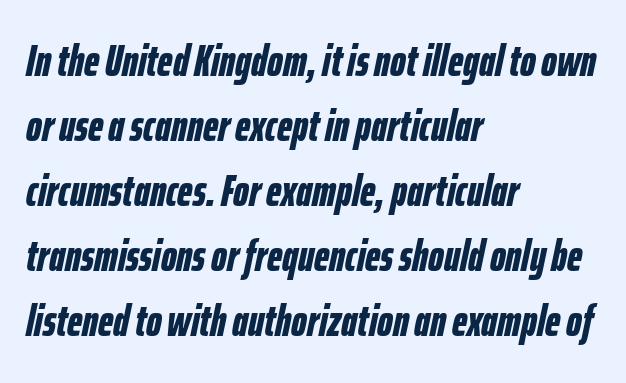
Q: Is the text bold? A: Yes.
Q: Is the text italic (slanted)? A: Yes, it leans right by about 12 degrees.
Q: Is the text underlined? A: No.
Q: How is the paragraph aligned? A: Left-aligned.
Q: Is the spacing between letters normal or unusually wide? A: Normal.
Q: Is the spacing between lines tight, normal or loose? A: Normal.
Q: Width (condensed, normal, or wide)? A: Condensed.
Q: Stroke contrast? A: Low.
Q: x-height? A: Medium.
Q: Monospaced? A: No.
